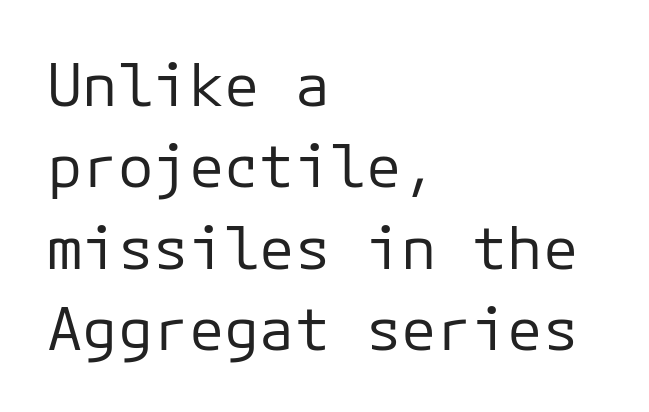
The rendering anchors every line to the left-hand side. The rows are spaced the way most documents space them. Here the glyphs are tracked normally, forming tight word shapes. Unlike a traditional serif, this face leaves its strokes unadorned. Bare-footed words on every line. The weight would be labelled regular, book, light, or lighter still.
